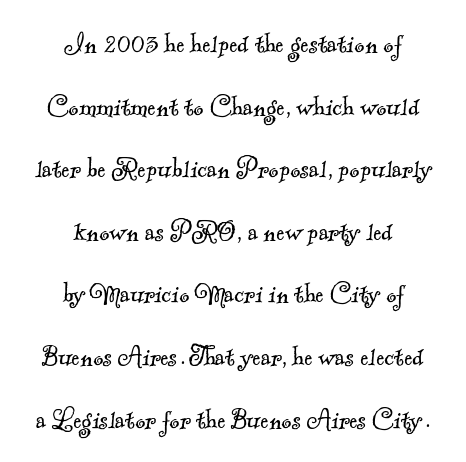
{"serif": "yes", "bold": "no", "weight": "light", "width": "normal", "x_height": "small", "monospaced": "no", "underline": "no", "align": "center", "line_spacing": "loose", "line_spacing_ratio": 2.02, "letter_spacing": "normal", "letter_spacing_em": 0.0, "glyph_px": 31}
